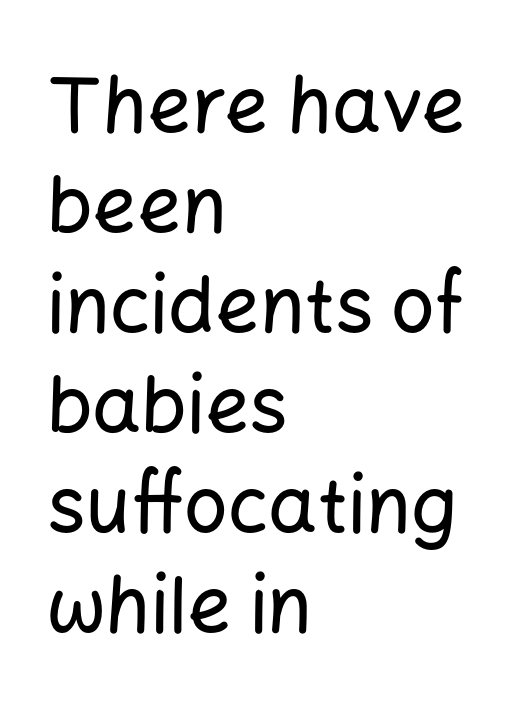
Reading down the block, your eye returns to a fixed left position each line. The rows are spaced the way most documents space them. Between one letter and the next there's only the usual sliver of space. Descenders hang freely into open space. Here the designer chose a conventional face with non-uniform glyph widths.
